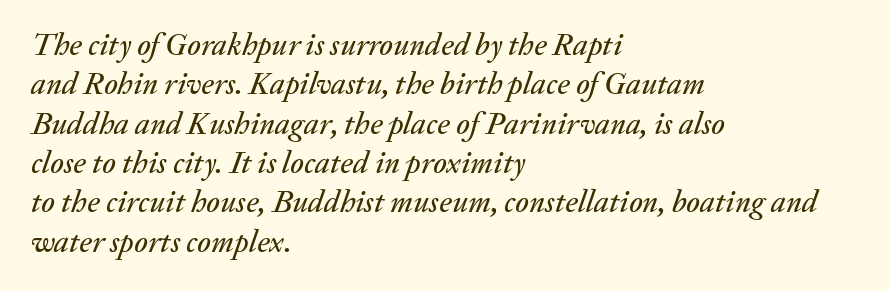
The image shows 31 px text type, italic (leaning right); set left-aligned, normal line spacing (1.27x), normal letter spacing, not underlined; medium stroke contrast and a medium x-height.
